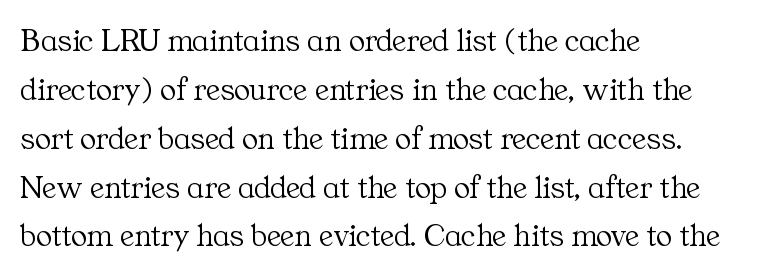
The image shows 33 px light serif type, upright; set left-aligned, normal line spacing (1.48x), normal letter spacing, not underlined; medium stroke contrast and a medium x-height.
